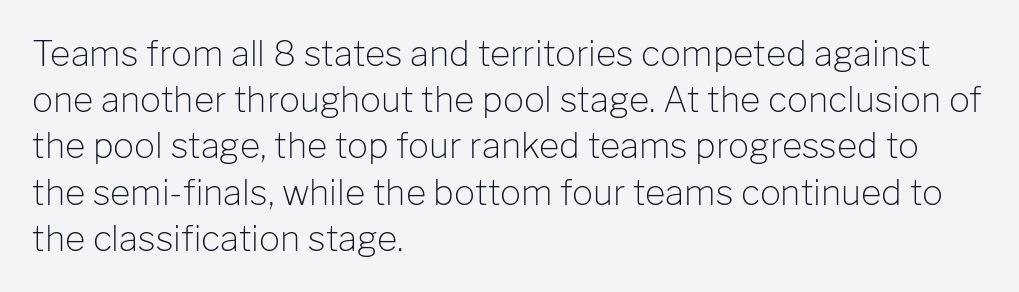
Summary of vertical rhythm: regular, with standard interline spacing. Students, note that the glyphs here touch the page at normal intervals. The specimen omits any rule beneath the text block's lines. Weight: regular or lighter. The specimen reads as upright at a glance. Teacher's note: observe the even left margin — that is flush-left alignment.
